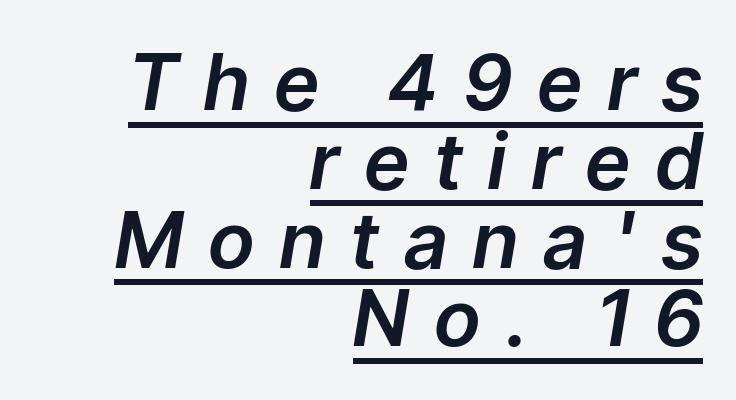
{"italic": "yes", "lean": "right", "slant_degrees": 9, "width": "normal", "stroke_contrast": "low", "x_height": "medium", "monospaced": "no", "underline": "yes", "align": "right", "line_spacing": "tight", "line_spacing_ratio": 1.01, "letter_spacing": "wide", "letter_spacing_em": 0.34, "glyph_px": 78}
